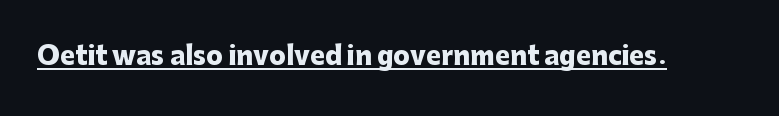
The image shows 25 px bold type, upright; set normal letter spacing, underlined.
